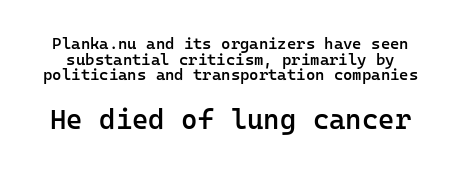
Does the type have serifs? No, each stem ends abruptly. The rendering uses a small line-height, squeezing the rows. Size hierarchy here favors the trailing block over the leading one. Words appear dense and cohesive because spacing is normal. Weight check: semibold — heavier than regular, not quite bold.
